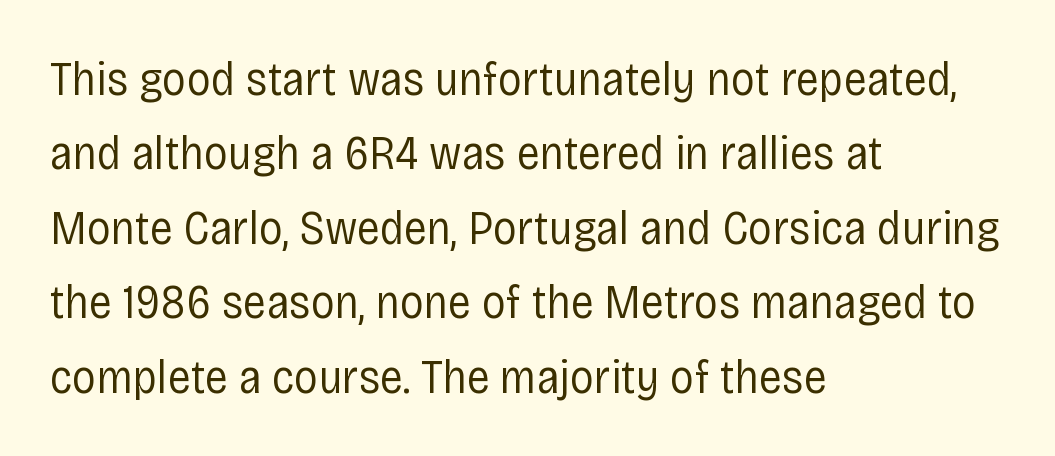
{"serif": "no", "italic": "no", "bold": "no", "weight": "regular", "width": "condensed", "stroke_contrast": "low", "x_height": "large", "monospaced": "no", "underline": "no", "align": "left", "line_spacing": "normal", "line_spacing_ratio": 1.55, "letter_spacing": "normal", "letter_spacing_em": 0.0, "glyph_px": 48}
